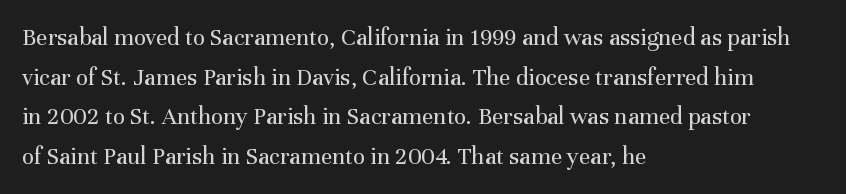
Q: Is the text bold? A: No.
Q: Is the text italic (slanted)? A: No, it is upright.
Q: Is the text underlined? A: No.
Q: How is the paragraph aligned? A: Left-aligned.
Q: Is the spacing between letters normal or unusually wide? A: Normal.
Q: Is the spacing between lines tight, normal or loose? A: Normal.
